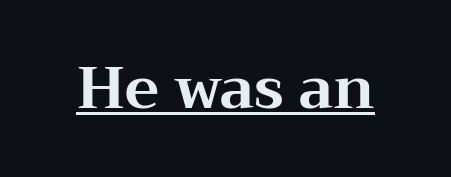
The image shows 58 px bold, wide serif type, upright; set normal letter spacing, underlined; medium stroke contrast and a medium x-height.
